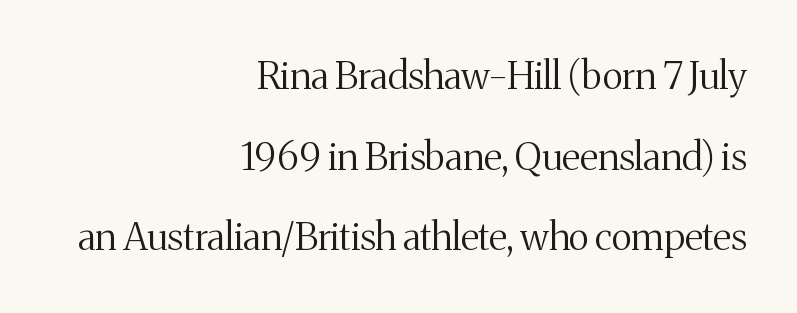
Compared with typical body copy, the letter spacing here is the same. Letters have the restrained weight of plain body copy at most. Observe the serifs anchoring each vertical stroke in this sample. Baseline-to-baseline distance is far greater than the letter height. These lines were composed using upright roman letters.
